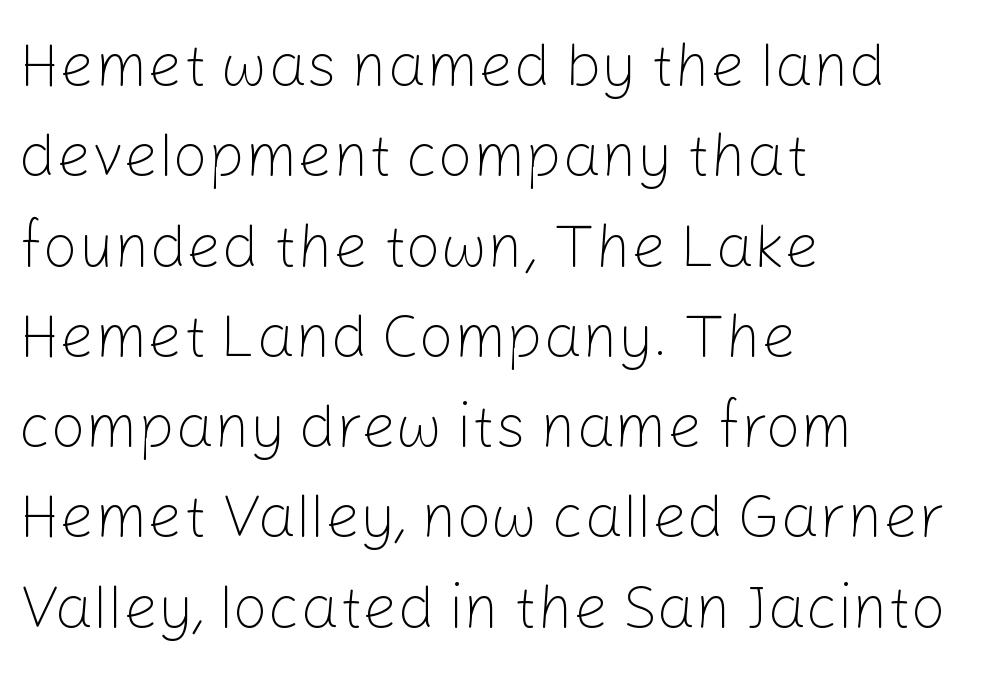
{"serif": "no", "italic": "no", "bold": "no", "weight": "light", "width": "normal", "stroke_contrast": "low", "x_height": "medium", "monospaced": "no", "underline": "no", "align": "left", "line_spacing": "normal", "line_spacing_ratio": 1.48, "letter_spacing": "normal", "letter_spacing_em": 0.0, "glyph_px": 61}
